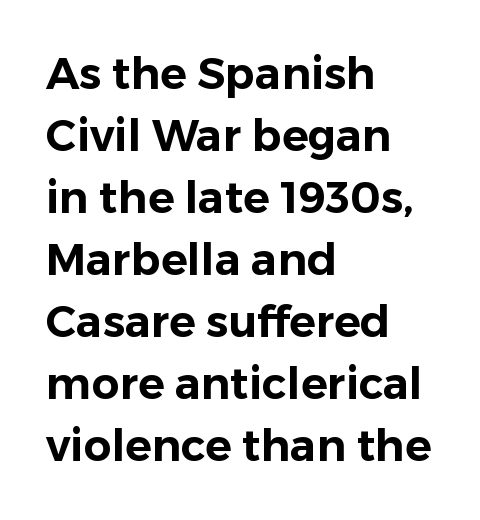
Q: Is the text italic (slanted)? A: No, it is upright.
Q: Is the typeface a serif or a sans-serif typeface? A: Sans-serif.
Q: Is the text underlined? A: No.
Q: How is the paragraph aligned? A: Left-aligned.
Q: Is the spacing between letters normal or unusually wide? A: Normal.
Q: Is the spacing between lines tight, normal or loose? A: Normal.
Q: Width (condensed, normal, or wide)? A: Normal.
Q: Stroke contrast? A: Low.
Q: x-height? A: Medium.
Q: Monospaced? A: No.
